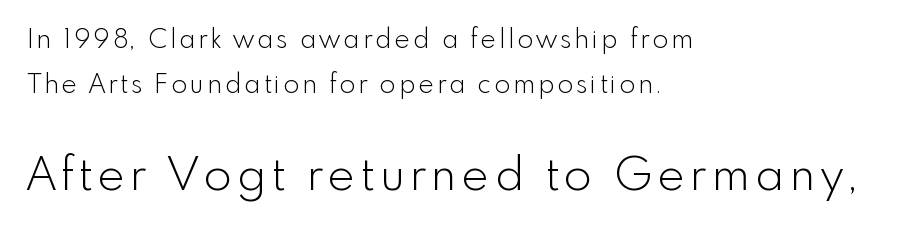
{"serif": "no", "italic": "no", "bold": "no", "weight": "light", "width": "normal", "x_height": "small", "monospaced": "no", "underline": "no", "align": "left", "line_spacing_ratio": 1.74, "larger_block": "second", "size_ratio": 1.77, "glyph_px": 46}
